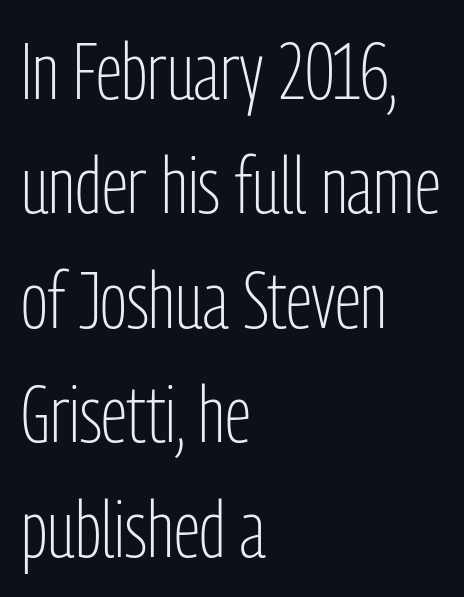
{"serif": "no", "italic": "no", "bold": "no", "weight": "light", "width": "condensed", "stroke_contrast": "low", "x_height": "medium", "monospaced": "no", "underline": "no", "align": "left", "line_spacing": "normal", "line_spacing_ratio": 1.43, "letter_spacing": "normal", "letter_spacing_em": 0.0, "glyph_px": 80}
